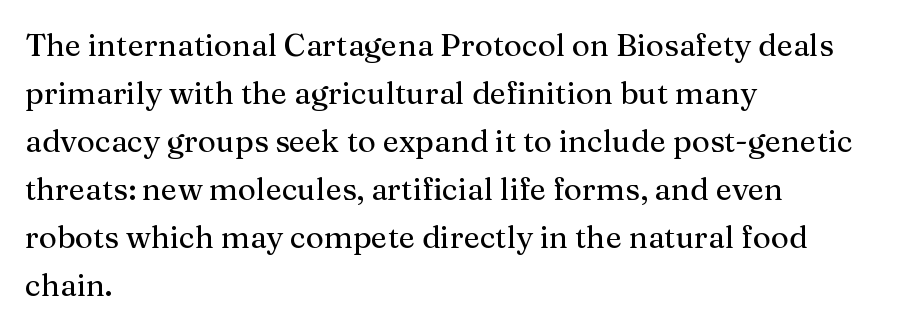
{"serif": "yes", "italic": "no", "width": "normal", "stroke_contrast": "medium", "x_height": "medium", "monospaced": "no", "underline": "no", "align": "left", "line_spacing": "normal", "line_spacing_ratio": 1.55, "letter_spacing": "normal", "letter_spacing_em": 0.0, "glyph_px": 31}
